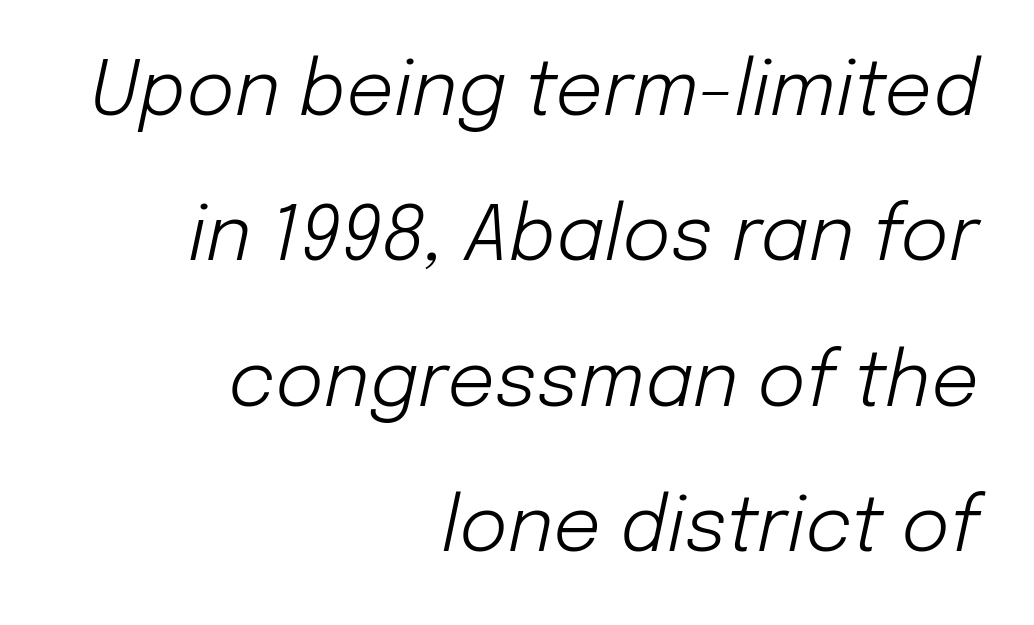
The image shows 75 px light type, italic (leaning right); set right-aligned, loose line spacing (1.94x), normal letter spacing, not underlined; low stroke contrast and a medium x-height.
